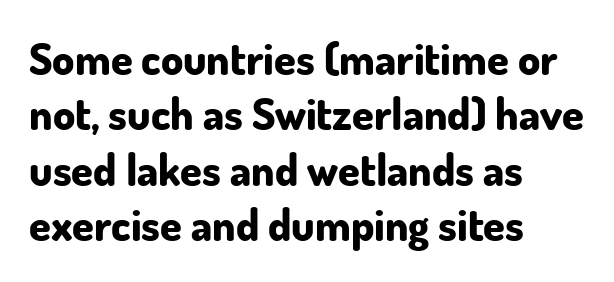
The typesetter chose a ragged-right arrangement here. Successive baselines arrive at the customary interval. What kind of face is this? One without serifs — a sans. This sample has the flowing, uneven cadence of proportional lettering. Words float on clear page, feet unadorned.
